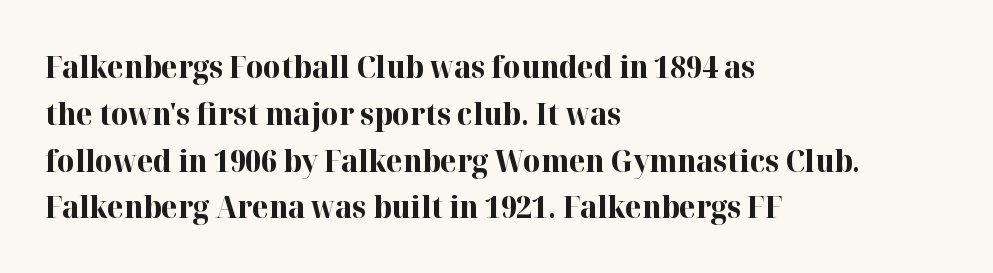
A classic flush-left, rag-right setting is used for this passage. Successive baselines arrive at the customary interval. The face used here is rendered with its standard letterfit. The font is running at its bold setting. Nobody drew a line under any word here. Every stem runs plumb, perpendicular to the baseline.
